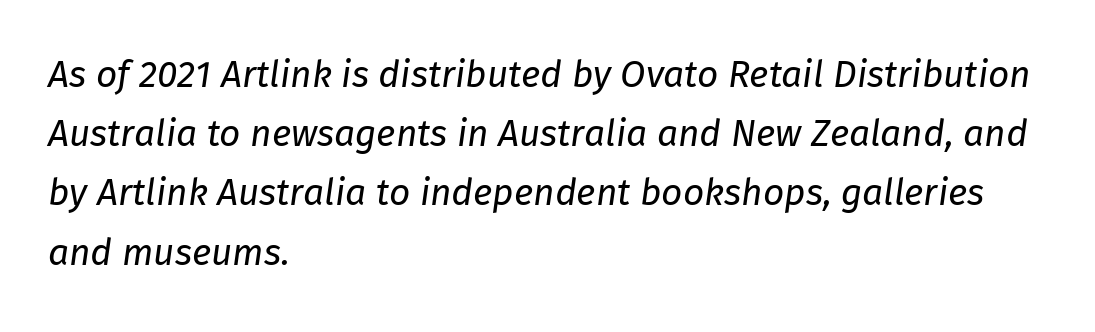
The image shows 37 px regular-weight type, italic (leaning right); set left-aligned, normal line spacing (1.6x), normal letter spacing, not underlined; low stroke contrast and a medium x-height.
